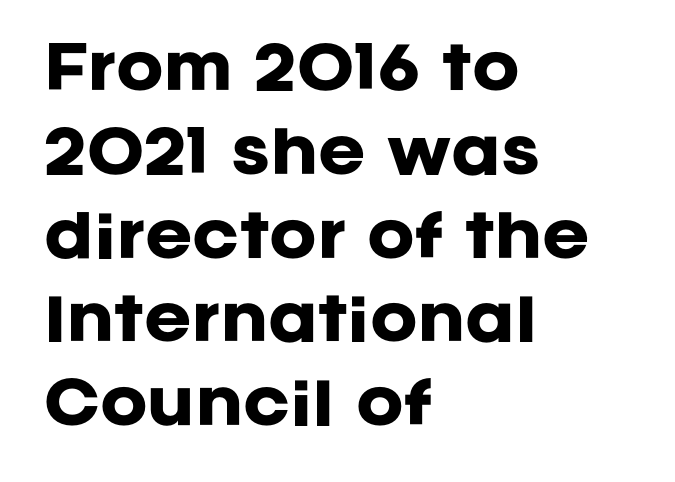
{"serif": "no", "italic": "no", "bold": "yes", "weight": "heavy", "width": "normal", "stroke_contrast": "low", "x_height": "large", "monospaced": "no", "underline": "no", "align": "left", "line_spacing": "normal", "line_spacing_ratio": 1.47, "letter_spacing": "normal", "letter_spacing_em": 0.0, "glyph_px": 57}
